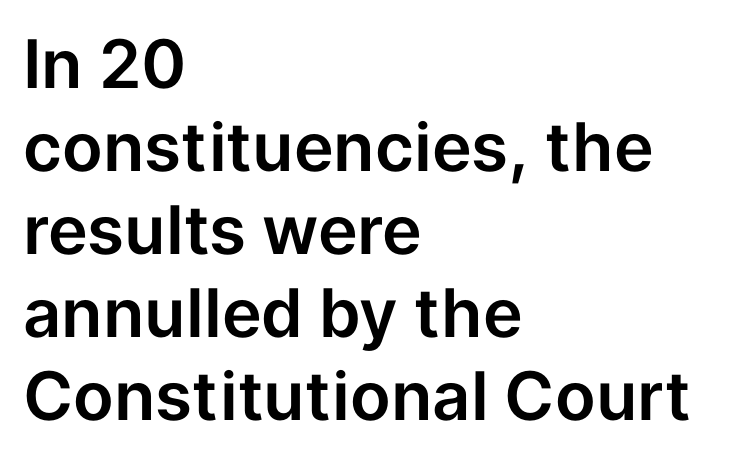
Rendered with straight, roman letterforms. Descender tails drop into unmarked territory. Look at the tracking — it's just the regular setting, nothing added. Think of a printed novel: that variable character pitch is what you see here. Nope, no serifs anywhere on these letters. In CSS terms this would be text-align: left.
